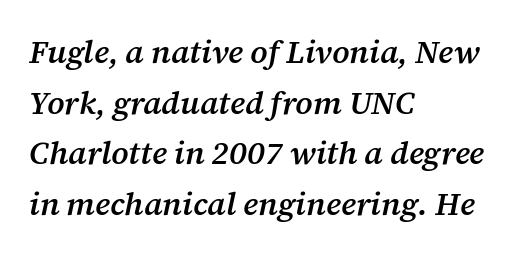
Q: Is the text bold? A: Semi-bold.
Q: Is the text italic (slanted)? A: Yes, it leans right by about 12 degrees.
Q: Is the typeface a serif or a sans-serif typeface? A: Serif.
Q: Is the text underlined? A: No.
Q: How is the paragraph aligned? A: Left-aligned.
Q: Is the spacing between letters normal or unusually wide? A: Normal.
Q: Is the spacing between lines tight, normal or loose? A: Normal.
Q: Width (condensed, normal, or wide)? A: Normal.
Q: Stroke contrast? A: Medium.
Q: x-height? A: Medium.
Q: Monospaced? A: No.
